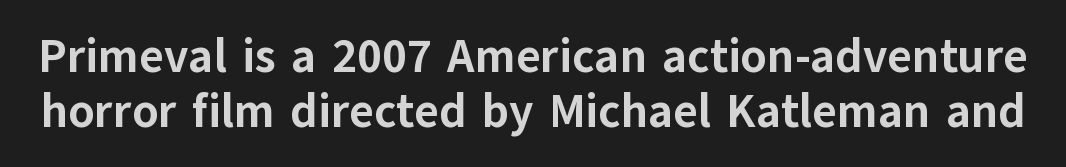
What stands out about the letter spacing? Nothing — it is the standard amount. Just letters on the line, the space beneath them empty. The sample has been set heavy, in full bold. This sample uses an upright cut, with every glyph sitting square on the baseline. You could not count columns in this text — the font is proportionally spaced.
